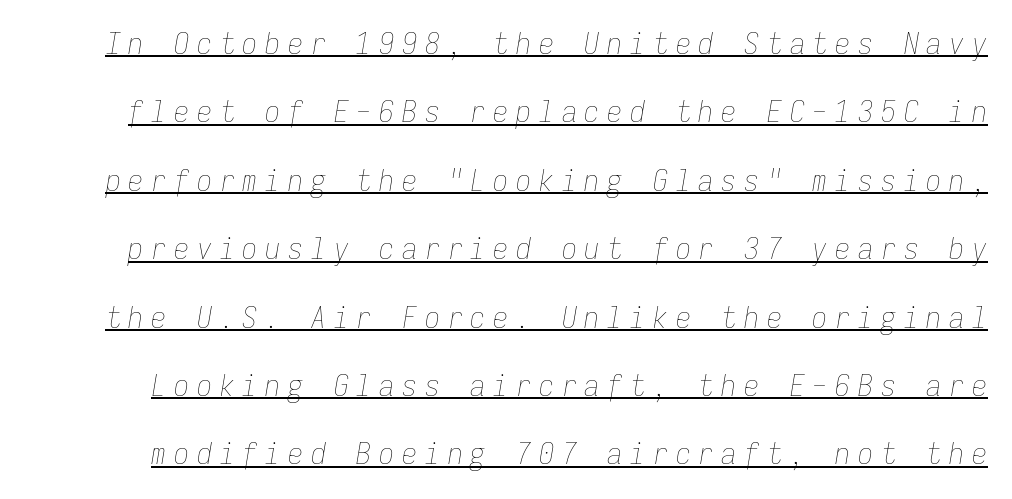
The image shows 30 px thin, condensed type, italic (leaning right), monospaced; set loose line spacing (2.28x), unusually wide letter spacing (+0.26 em), underlined; low stroke contrast and a medium x-height.
